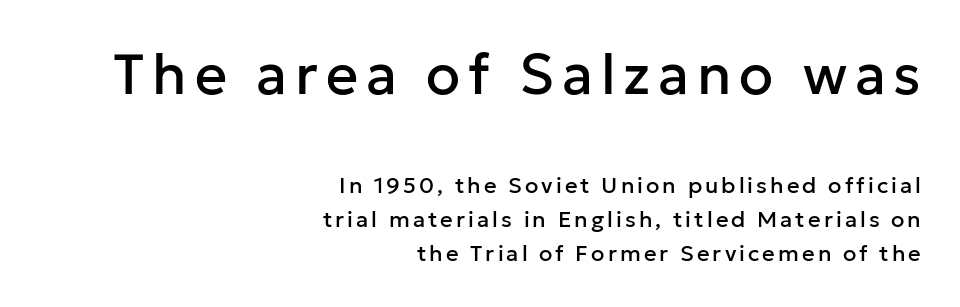
The image shows 56 px sans-serif type, upright; set right-aligned, normal line spacing (1.55x), not underlined; the first (top) block is 2.55x larger; low stroke contrast and a medium x-height.
